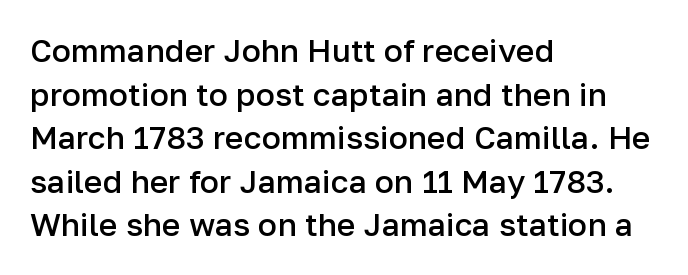
{"serif": "no", "italic": "no", "bold": "semi", "weight": "semibold", "width": "normal", "stroke_contrast": "low", "x_height": "medium", "monospaced": "no", "underline": "no", "align": "left", "line_spacing": "normal", "line_spacing_ratio": 1.36, "letter_spacing": "normal", "letter_spacing_em": 0.0, "glyph_px": 32}
